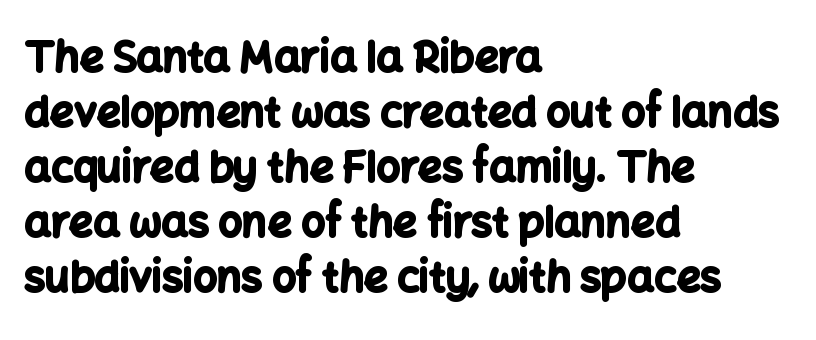
Lines of text with bare space underneath. Note the varied advance widths — an 'i' is clearly narrower than an 'm'. The face used here is rendered with its standard letterfit. The lines are quadded left.
